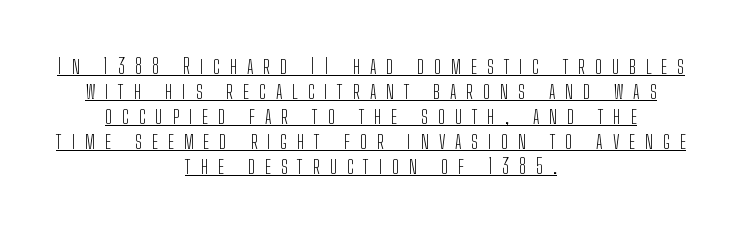
Leftover space on each line is divided equally before and after the words. Students, note that the glyphs here are deliberately spaced far apart. Every character sits straight up, as roman type does. The glyphs are accompanied by a horizontal stroke just below them. This is not heavy type; no bold has been used.
